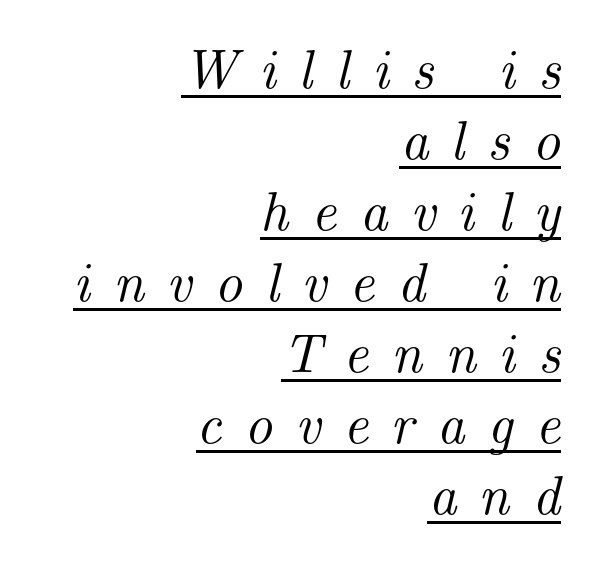
{"serif": "yes", "italic": "yes", "lean": "right", "slant_degrees": 14, "width": "normal", "stroke_contrast": "medium", "x_height": "small", "monospaced": "no", "underline": "yes", "align": "right", "line_spacing": "normal", "line_spacing_ratio": 1.29, "letter_spacing": "wide", "letter_spacing_em": 0.41, "glyph_px": 55}
